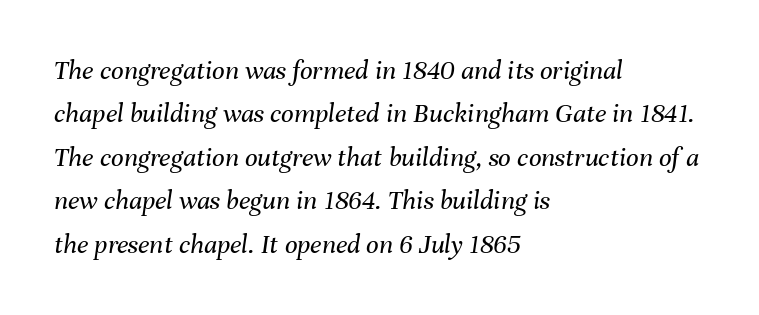
{"italic": "yes", "lean": "right", "slant_degrees": 8, "bold": "no", "weight": "regular", "width": "normal", "stroke_contrast": "medium", "x_height": "medium", "monospaced": "no", "underline": "no", "align": "left", "line_spacing": "normal", "line_spacing_ratio": 1.55, "letter_spacing": "normal", "letter_spacing_em": 0.0, "glyph_px": 28}
